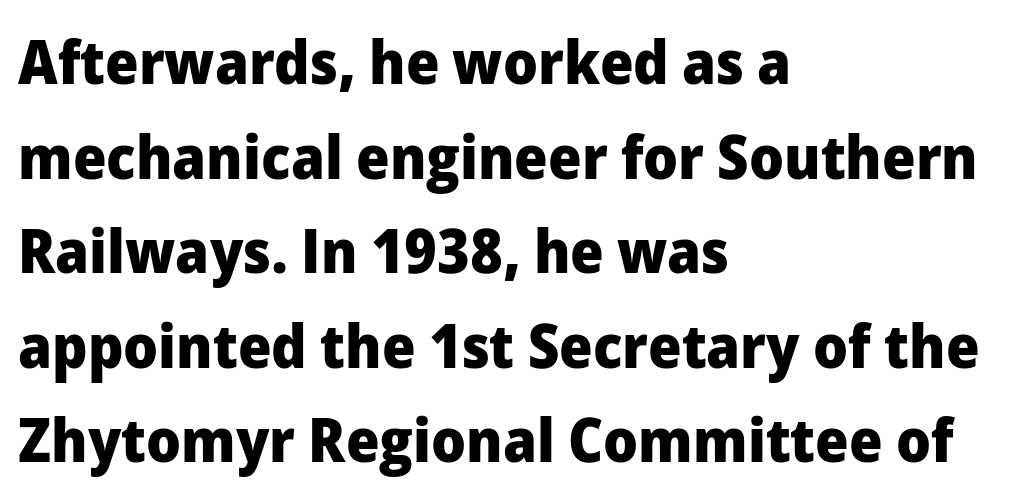
The letters advance in unequal steps, a hallmark of proportional type. The letterforms sit shoulder to shoulder at normal distance. Heavy, bold letterforms. In terms of posture, this sample is upright.
